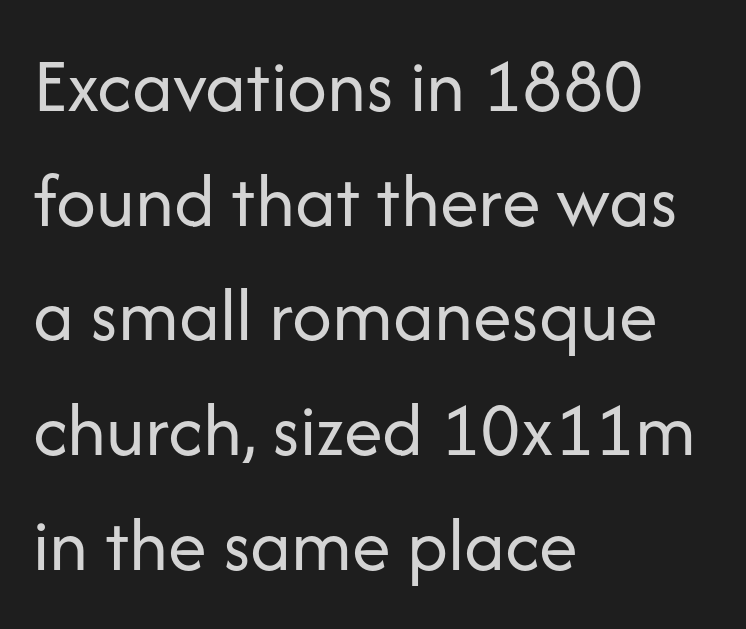
The image shows 78 px regular-weight sans-serif type, upright; set left-aligned, normal line spacing (1.47x), normal letter spacing, not underlined; low stroke contrast and a medium x-height.
